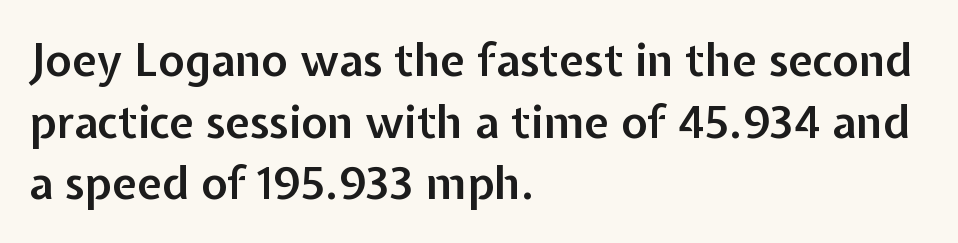
Q: Is the text bold? A: Semi-bold.
Q: Is the text italic (slanted)? A: No, it is upright.
Q: Is the typeface a serif or a sans-serif typeface? A: Sans-serif.
Q: Is the text underlined? A: No.
Q: How is the paragraph aligned? A: Left-aligned.
Q: Is the spacing between letters normal or unusually wide? A: Normal.
Q: Is the spacing between lines tight, normal or loose? A: Normal.
Q: Width (condensed, normal, or wide)? A: Normal.
Q: Stroke contrast? A: Low.
Q: x-height? A: Medium.
Q: Monospaced? A: No.
